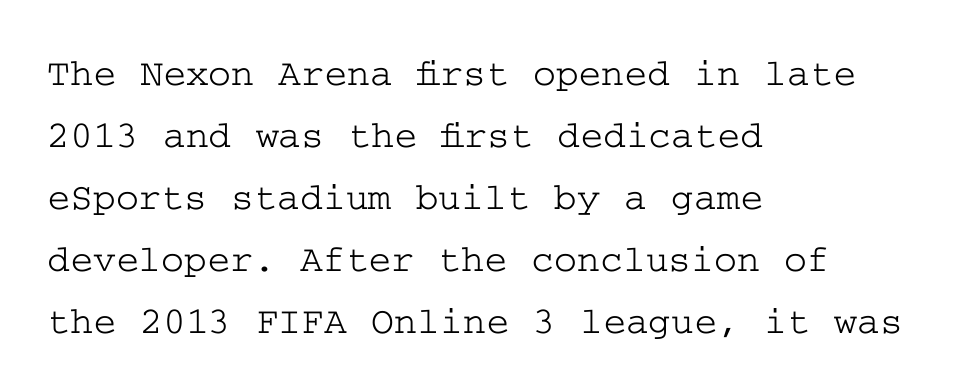
These lines were composed using upright roman letters. Standard letterfit; no display-style spreading of the glyphs. Baseline-to-baseline distance is the conventional proportion of letter height. Visually the block forms a straight wall on the left and a jagged coastline on the right. Is this a sans? No — the strokes have serifs.
